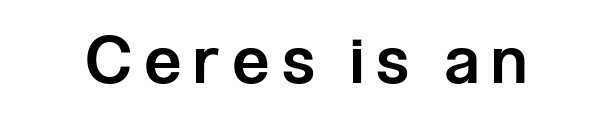
The image shows 66 px semibold, condensed sans-serif type, upright; set unusually wide letter spacing (+0.2 em), not underlined; low stroke contrast and a medium x-height.
